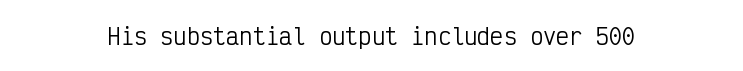
Q: Is the text bold? A: No.
Q: Is the text italic (slanted)? A: No, it is upright.
Q: Is the text underlined? A: No.
Q: Is the spacing between letters normal or unusually wide? A: Normal.
